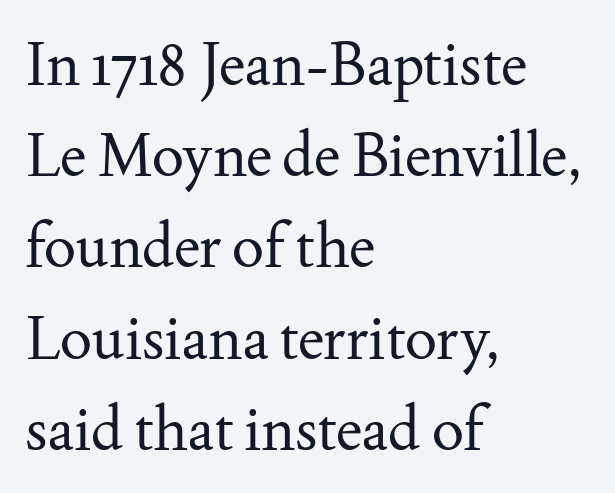
The image shows 60 px regular-weight serif type, upright; set left-aligned, normal line spacing (1.52x), normal letter spacing, not underlined; medium stroke contrast and a small x-height.
